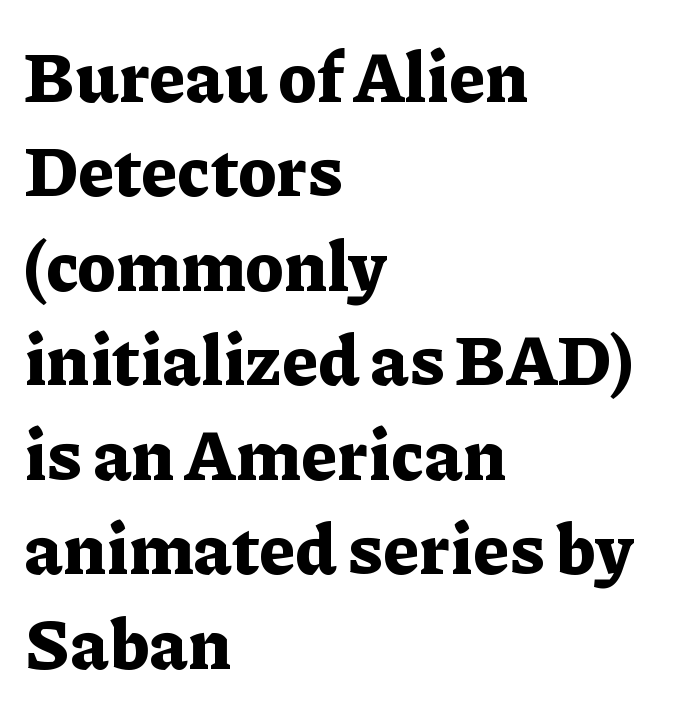
The passage is arranged the way most books set body copy — flush left. Is the letter spacing exaggerated? No — it looks like the ordinary default. The glyphs are unaccompanied by any horizontal stroke below them. Ordinary non-slanted type is in use. Does the weight exceed regular? Yes, all the way to bold. Does the leading feel generous? No, just average.
